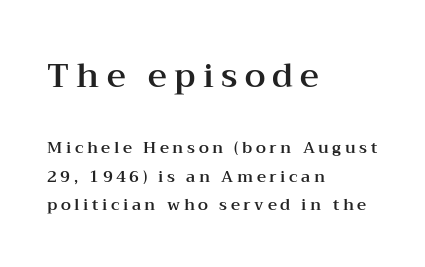
Q: Is the text italic (slanted)? A: No, it is upright.
Q: Is the typeface a serif or a sans-serif typeface? A: Serif.
Q: Is the text underlined? A: No.
Q: How is the paragraph aligned? A: Left-aligned.
Q: Is the spacing between letters normal or unusually wide? A: Unusually wide.
Q: Which block of text is set in a larger size, the first (top) or the second (bottom)? A: The first (top) one.
Q: Width (condensed, normal, or wide)? A: Wide.
Q: Stroke contrast? A: Medium.
Q: x-height? A: Medium.
Q: Monospaced? A: No.
